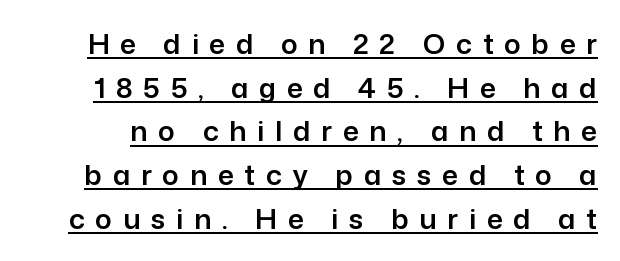
{"serif": "no", "italic": "no", "width": "normal", "stroke_contrast": "low", "x_height": "medium", "monospaced": "no", "underline": "yes", "line_spacing": "normal", "line_spacing_ratio": 1.56, "letter_spacing": "wide", "letter_spacing_em": 0.38, "glyph_px": 28}
